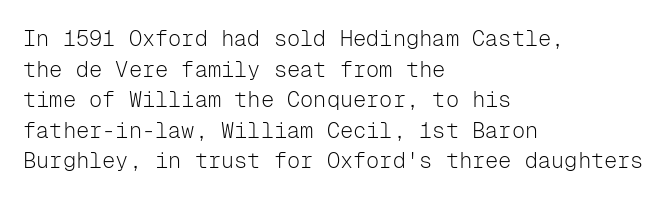
{"italic": "no", "bold": "no", "underline": "no", "align": "left", "line_spacing": "normal", "line_spacing_ratio": 1.39, "letter_spacing": "normal", "letter_spacing_em": 0.0, "glyph_px": 22}
